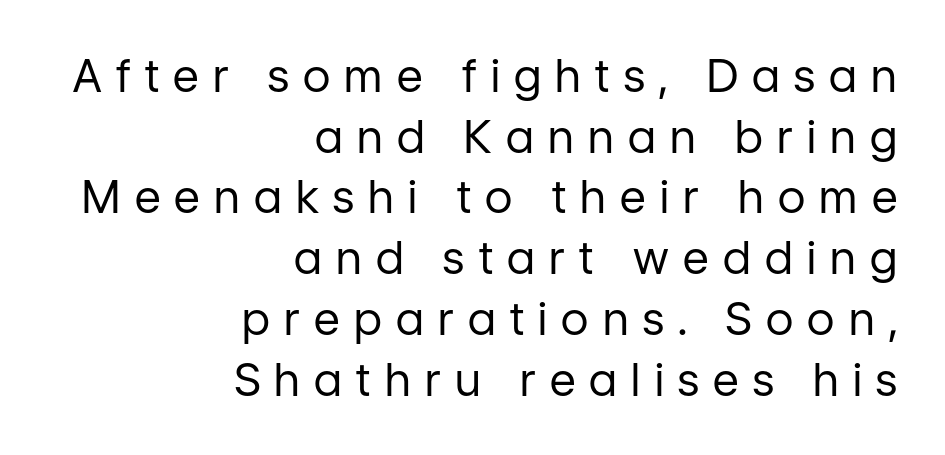
Horizontal alignment here is rightward, an uncommon choice for prose. The gap between lines stays unmarked. Caption: face not bold, strokes unweighted. The face used here is proportionally spaced, like ordinary book or web type. Italic: no, the glyphs are upright roman.
